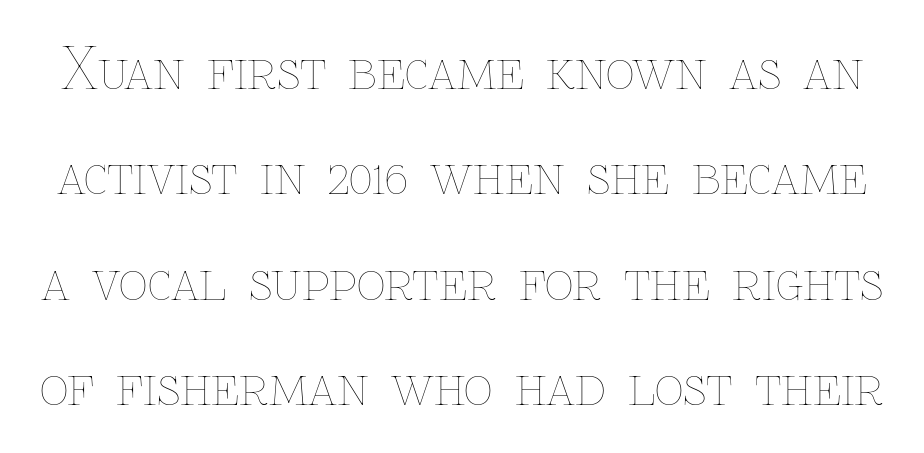
The image shows 56 px thin type, upright; set line spacing 1.88x, normal letter spacing, not underlined; low stroke contrast and a medium x-height.
